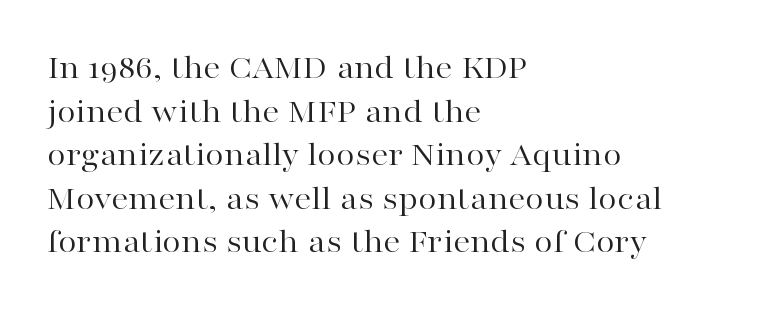
Q: Is the text bold? A: No.
Q: Is the text italic (slanted)? A: No, it is upright.
Q: Is the typeface a serif or a sans-serif typeface? A: Serif.
Q: Is the text underlined? A: No.
Q: How is the paragraph aligned? A: Left-aligned.
Q: Is the spacing between letters normal or unusually wide? A: Normal.
Q: Is the spacing between lines tight, normal or loose? A: Normal.
Q: Width (condensed, normal, or wide)? A: Wide.
Q: Stroke contrast? A: High.
Q: x-height? A: Medium.
Q: Monospaced? A: No.
